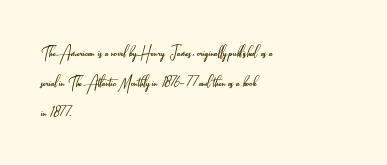
Compared with typical body copy, the letter spacing here is the same. The text block is weighted toward the left margin, trailing off unevenly rightward. The foot of each line stays bare and open. Evenly set lines give the paragraph a standard silhouette. Stroke thickness stays within the range of a standard reading face or lighter.
